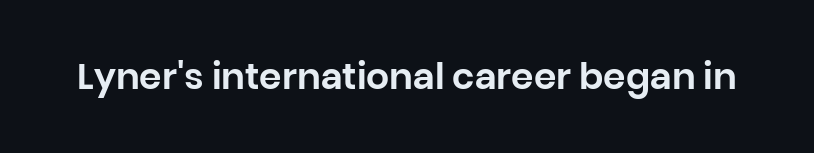
{"serif": "no", "italic": "no", "width": "normal", "stroke_contrast": "low", "x_height": "large", "monospaced": "no", "underline": "no", "letter_spacing": "normal", "letter_spacing_em": 0.0, "glyph_px": 36}
